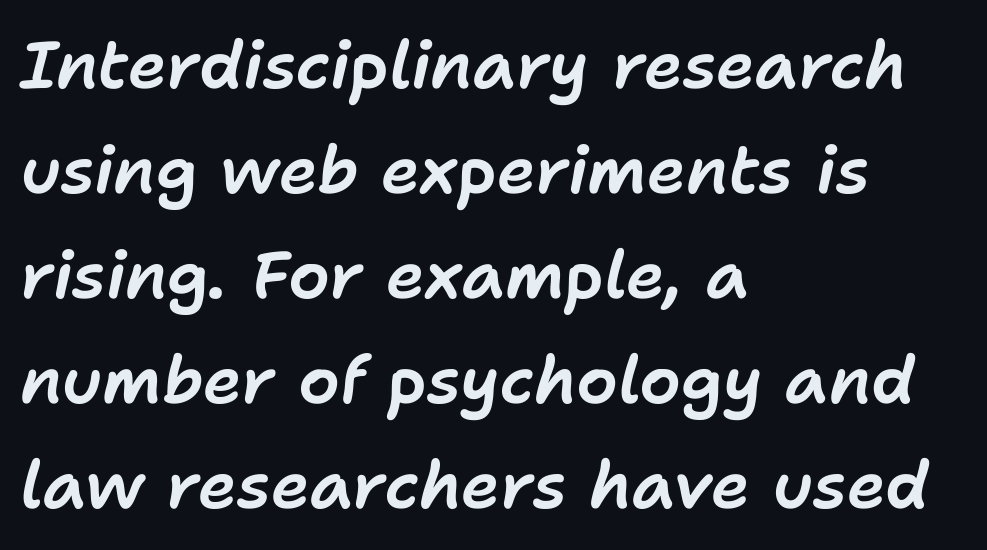
{"italic": "yes", "lean": "right", "slant_degrees": 11, "width": "normal", "stroke_contrast": "low", "x_height": "medium", "monospaced": "no", "underline": "no", "align": "left", "line_spacing": "normal", "line_spacing_ratio": 1.59, "letter_spacing": "normal", "letter_spacing_em": 0.0, "glyph_px": 66}
